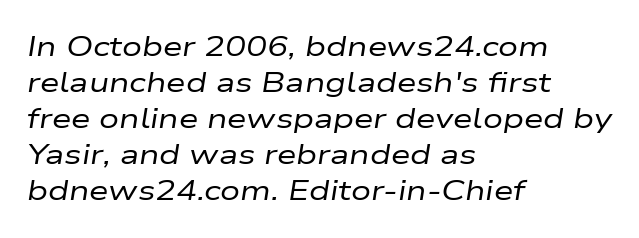
Q: Is the text bold? A: No.
Q: Is the text italic (slanted)? A: Yes, it leans right by about 9 degrees.
Q: Is the text underlined? A: No.
Q: How is the paragraph aligned? A: Left-aligned.
Q: Is the spacing between letters normal or unusually wide? A: Normal.
Q: Is the spacing between lines tight, normal or loose? A: Normal.
Q: Width (condensed, normal, or wide)? A: Wide.
Q: Stroke contrast? A: Low.
Q: x-height? A: Medium.
Q: Monospaced? A: No.
